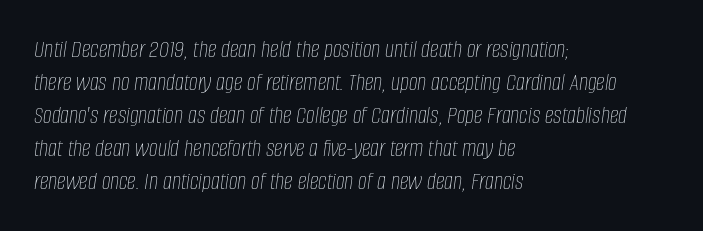
Q: Is the text bold? A: No.
Q: Is the text italic (slanted)? A: Yes, it leans right by about 8 degrees.
Q: Is the text underlined? A: No.
Q: How is the paragraph aligned? A: Left-aligned.
Q: Is the spacing between letters normal or unusually wide? A: Normal.
Q: Is the spacing between lines tight, normal or loose? A: Normal.
